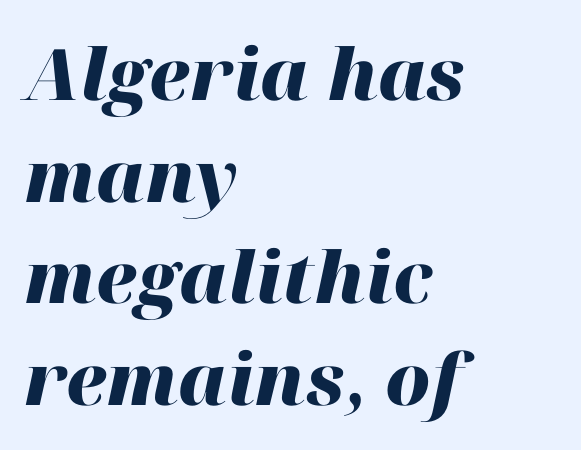
Words appear dense and cohesive because spacing is normal. The line-height multiplier appears to be the usual default. Decoration check: the copy has no underline. Horizontal alignment here is leftward, the default for most running prose. As a designer I'd log this as weight 700, bold. Spacing verdict: proportional, widths tailored to each character.
